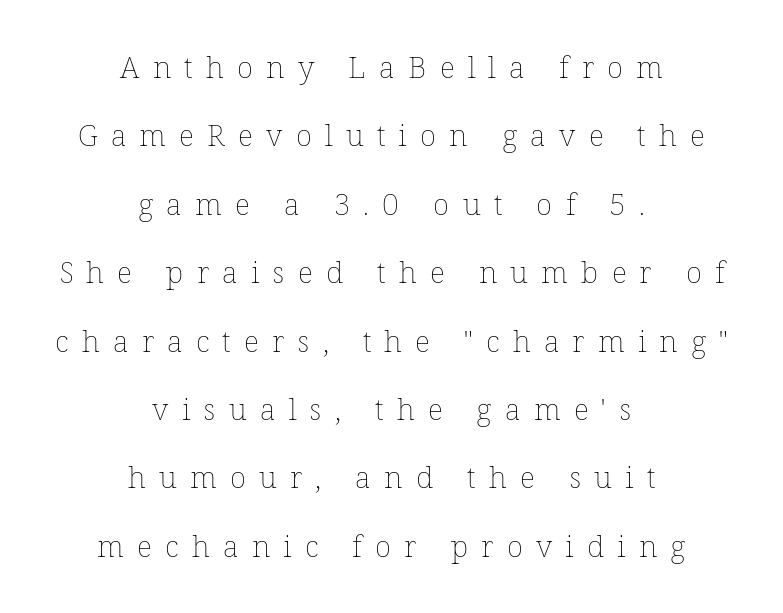
The lines are quadded center. Is this a heavy cut? Hardly; it is regular or lighter. Spacing between characters has been opened up far beyond the box default. One glance says open: line gaps are wider than usual. Do the letters lean? They stand straight.
